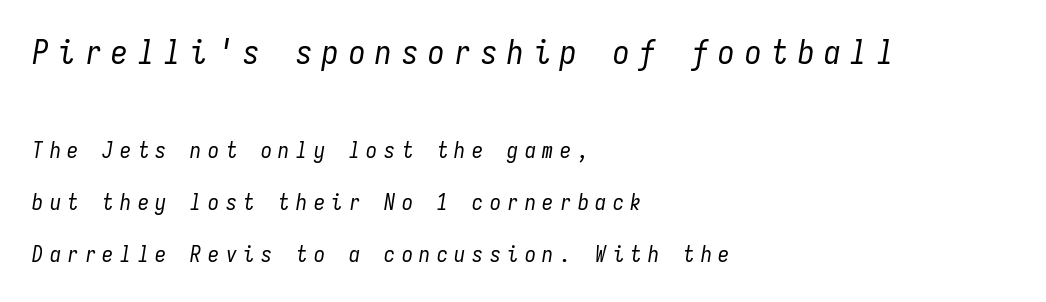
What's the leading like? Stretched, with rows far apart. Bare-footed words on every line. Looking at the ascenders, they clearly lean. The face used here is monospaced, like something from a code editor. What stands out about the letter spacing? Its width — letters are far apart. This is not heavy type; no bold has been used.
